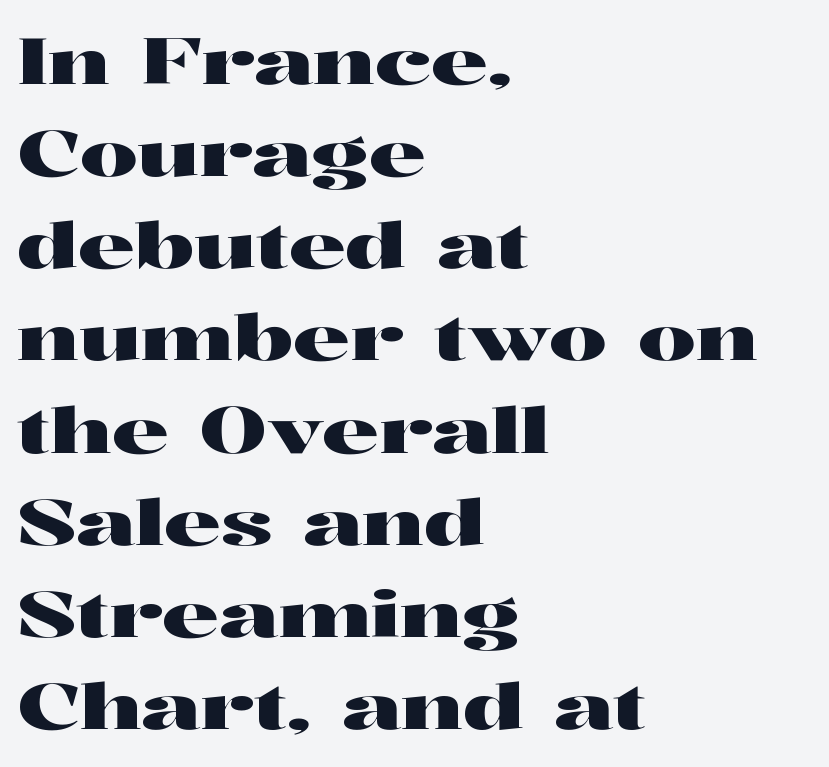
The image shows 64 px wide serif type, upright; set left-aligned, normal line spacing (1.44x), normal letter spacing, not underlined; high stroke contrast and a medium x-height.
